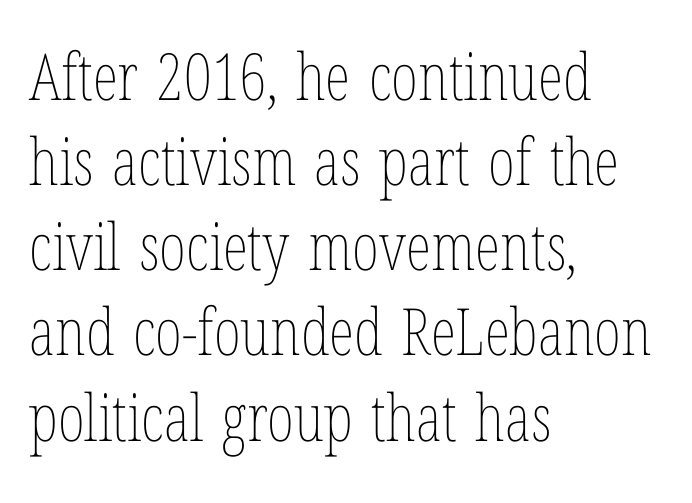
The image shows 65 px thin, condensed type, upright; set left-aligned, normal line spacing (1.31x), normal letter spacing, not underlined; low stroke contrast and a medium x-height.
